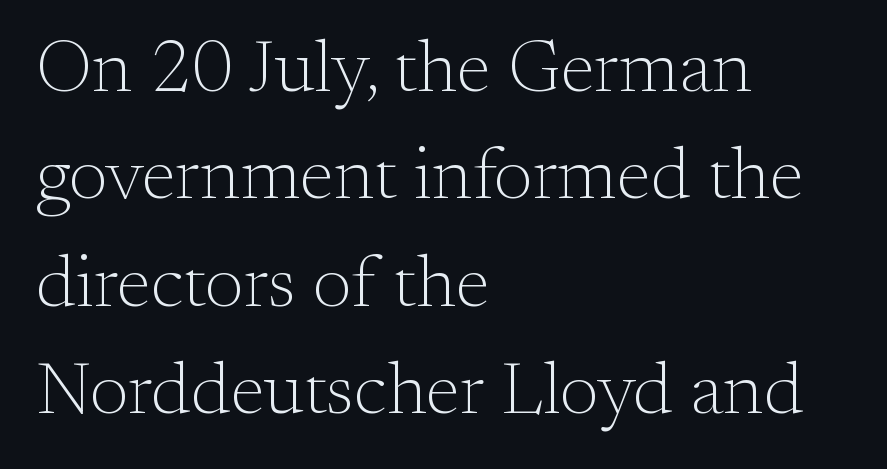
Q: Is the text bold? A: No.
Q: Is the text italic (slanted)? A: No, it is upright.
Q: Is the typeface a serif or a sans-serif typeface? A: Serif.
Q: Is the text underlined? A: No.
Q: How is the paragraph aligned? A: Left-aligned.
Q: Is the spacing between letters normal or unusually wide? A: Normal.
Q: Is the spacing between lines tight, normal or loose? A: Normal.
Q: Width (condensed, normal, or wide)? A: Normal.
Q: Stroke contrast? A: Medium.
Q: x-height? A: Small.
Q: Monospaced? A: No.
